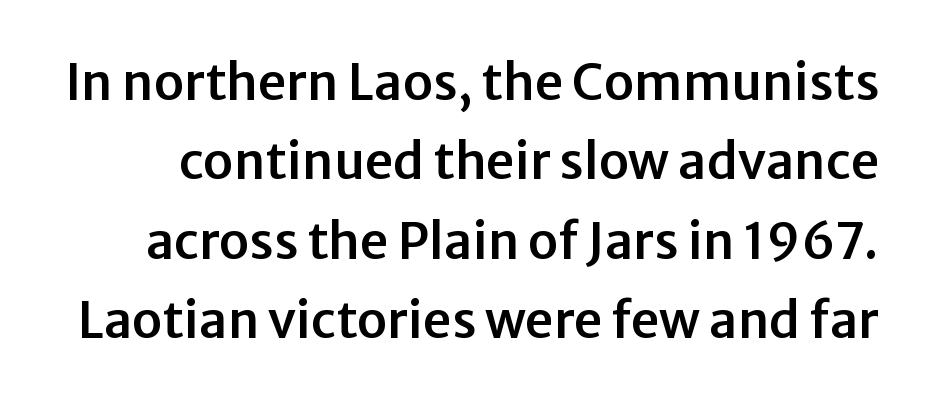
Character widths vary here, with narrow letters taking less room than wide ones. A roman cut, with each character standing at attention. No extra tracking has been applied to these lines. Quick note: underline off. Successive baselines arrive at the customary interval.
